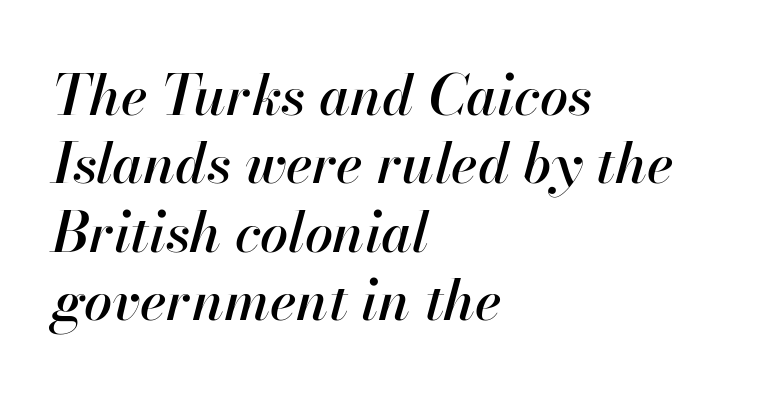
{"italic": "yes", "lean": "right", "slant_degrees": 13, "width": "normal", "stroke_contrast": "high", "x_height": "small", "monospaced": "no", "underline": "no", "align": "left", "line_spacing_ratio": 1.22, "letter_spacing": "normal", "letter_spacing_em": 0.0, "glyph_px": 56}
